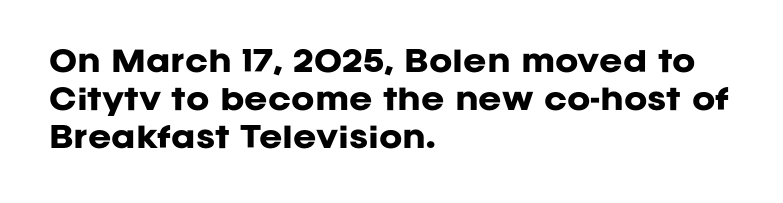
This sample has the flowing, uneven cadence of proportional lettering. The area under the type is left untouched. Caption: standard tracking, unaltered. To sum up the face: it is a sans, with no serifs. Each line starts at the same left margin while the right side varies. Quick note: interline space is typical.
